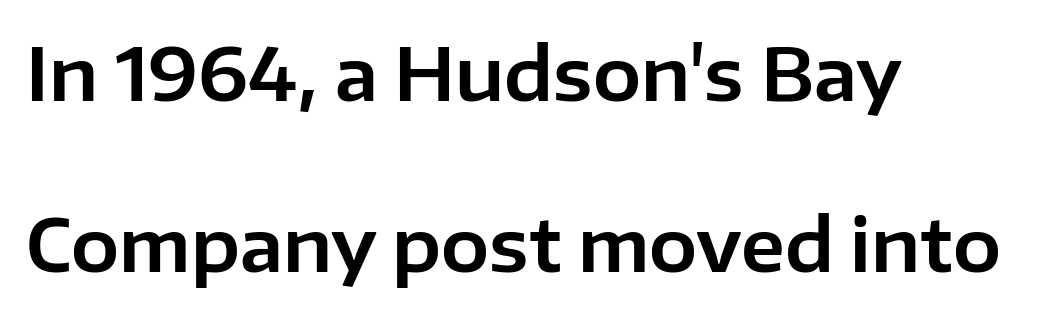
The image shows 72 px sans-serif type, upright; set left-aligned, loose line spacing (2.37x), normal letter spacing, not underlined; low stroke contrast and a medium x-height.
